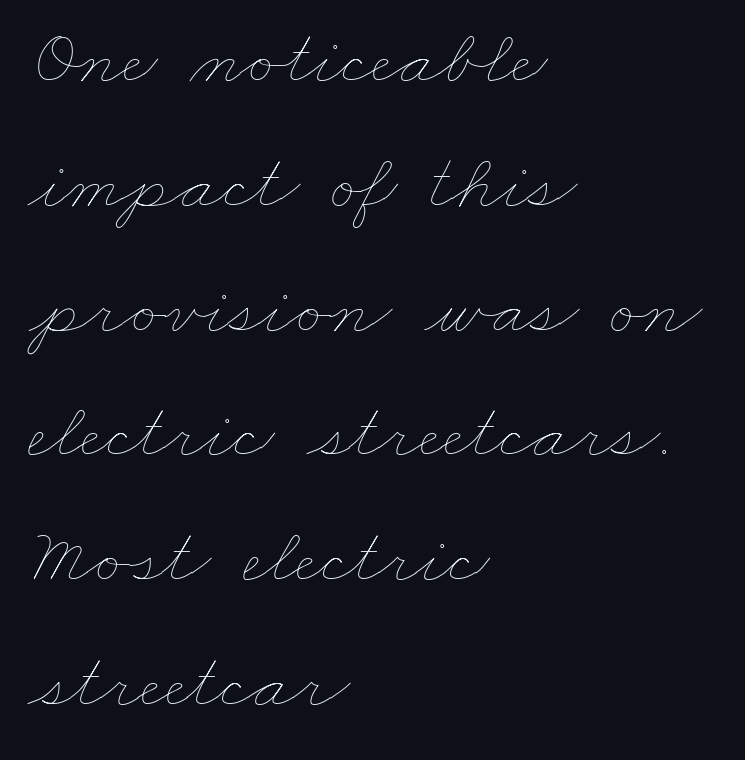
Q: Is the text bold? A: No.
Q: Is the text underlined? A: No.
Q: How is the paragraph aligned? A: Left-aligned.
Q: Is the spacing between letters normal or unusually wide? A: Normal.
Q: Is the spacing between lines tight, normal or loose? A: Normal.
Q: Width (condensed, normal, or wide)? A: Wide.
Q: Stroke contrast? A: Low.
Q: x-height? A: Small.
Q: Monospaced? A: No.
